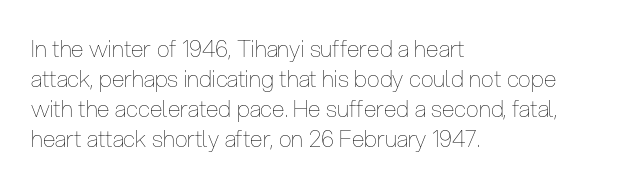
The lines are quadded left. The font sits on the lighter half of the weight spectrum, regular included. Tracking here is standard; glyphs follow each other at the usual distance. Italic? Not at all — the glyphs are vertical. Rule under the text: the space is simply empty.
